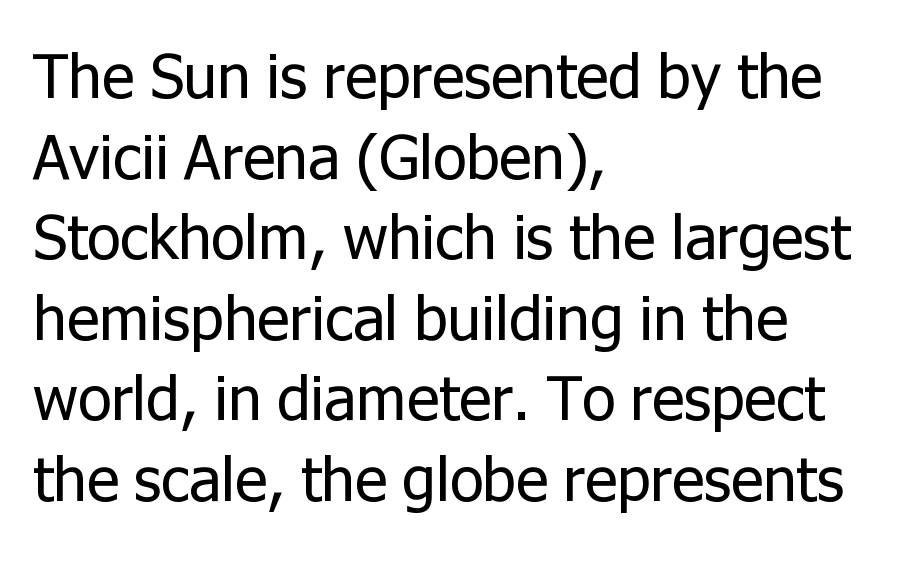
The image shows 62 px regular-weight sans-serif type, upright; set left-aligned, normal line spacing (1.3x), normal letter spacing, not underlined; low stroke contrast and a medium x-height.
